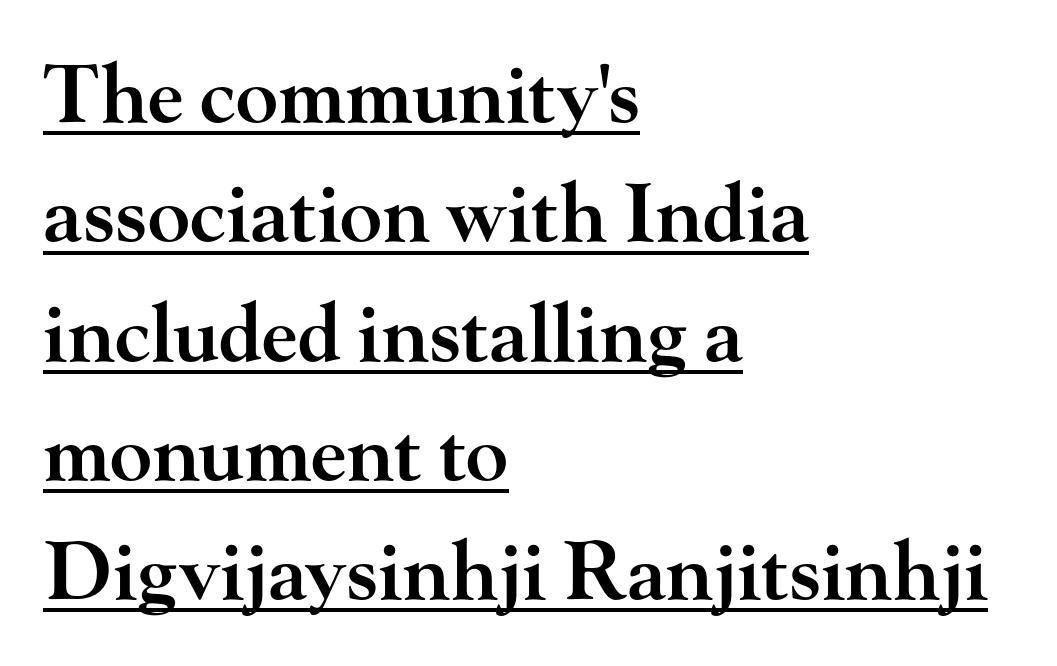
Notice how descenders clear the ascenders below comfortably — that's standard leading. Examine the stroke ends and you'll spot serifs. Summary of weight: moderately heavy, a semibold. In CSS terms this would be text-align: left. A typesetter would call this proportional, since set widths differ per character. This is underlined copy, the kind a proofreader might mark for attention.
